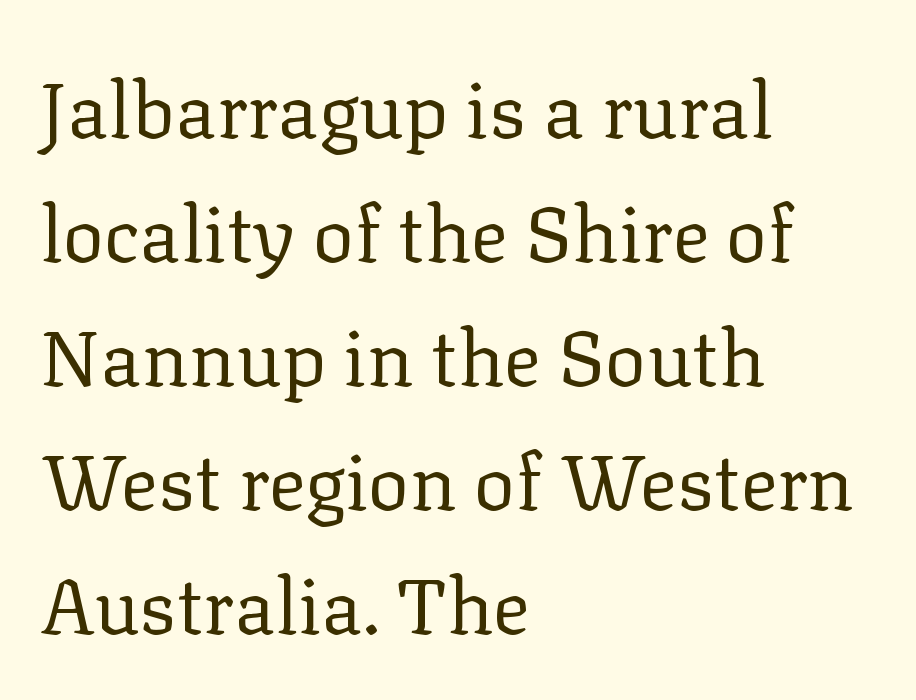
Compared with typical paragraphs, the rows here are spaced about the same. The string is rendered with underlining switched off. Stem width sits at or under what a default text font uses. The rendering shows small feet on the letterforms — a serif design.
